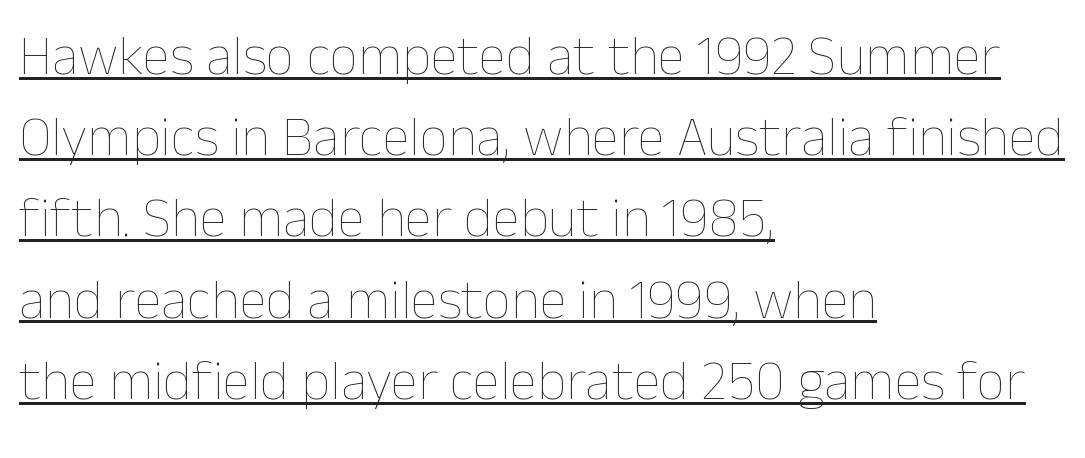
Is the stroke heavy? The answer is a plain regular-or-lighter. Typeset ragged right — the left edge is the straight one. If you drew a line through each stem, it would be perfectly vertical. Is there much room between lines? A standard amount, neither cramped nor airy.
